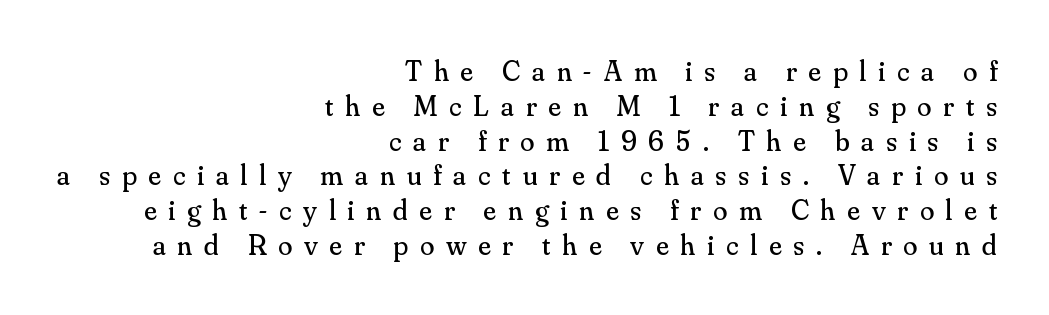
{"serif": "yes", "italic": "no", "bold": "no", "weight": "regular", "width": "normal", "stroke_contrast": "medium", "x_height": "small", "monospaced": "no", "underline": "no", "align": "right", "line_spacing_ratio": 1.2, "letter_spacing": "wide", "letter_spacing_em": 0.41, "glyph_px": 29}
